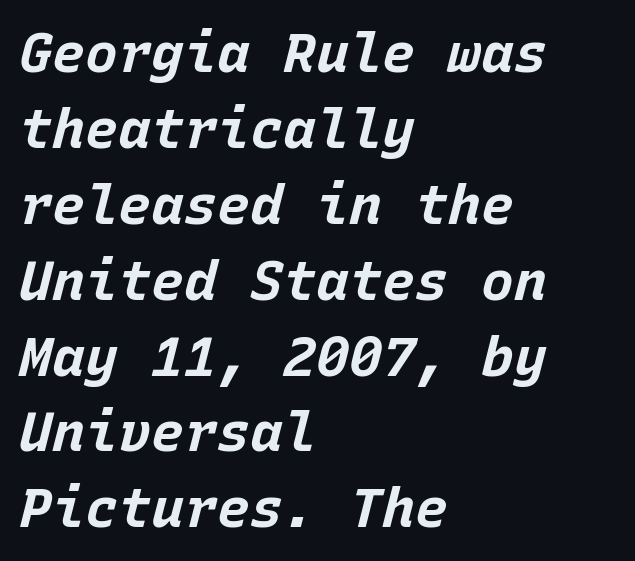
Fixed-width glyphs throughout — classic coding-font behaviour. These lines stack with their left ends in a neat column. Look at the tracking — it's just the regular setting, nothing added. Bare-footed words on every line.
